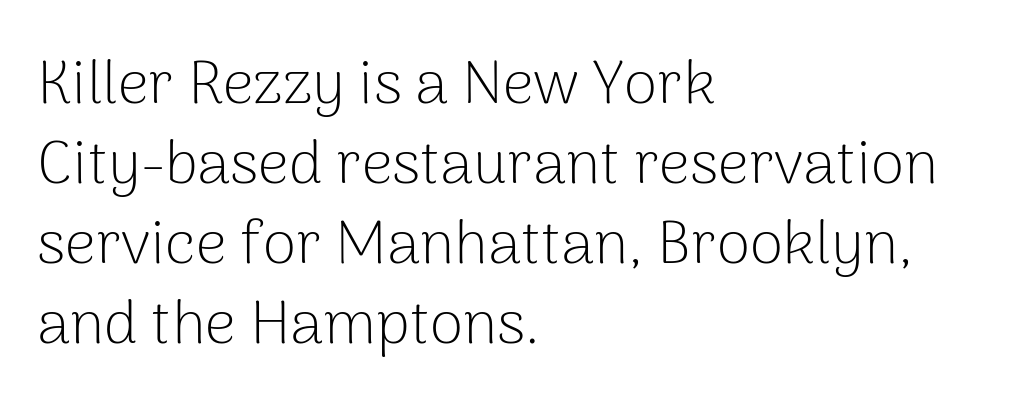
Examine the stroke ends and you'll find no serifs. Glyph-to-glyph distance matches everyday printed text. Which margin do the lines hug? The left one — the right edge is uneven. The face looks like a standard text weight, possibly lighter.
